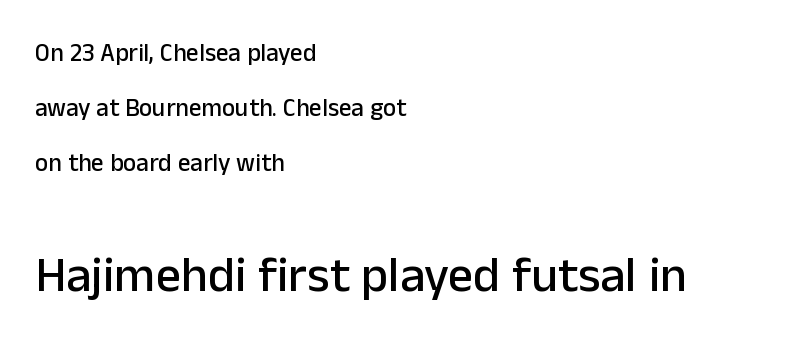
Classification — sans serif. Varying glyph widths throughout — classic text-font behaviour. Caption: standard tracking, unaltered. Clear beneath every line of the passage.
